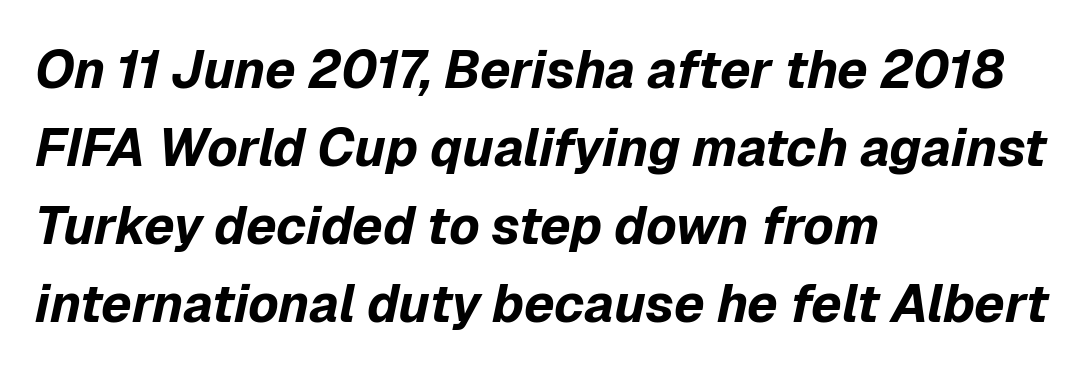
{"italic": "yes", "lean": "right", "slant_degrees": 12, "bold": "yes", "weight": "bold", "width": "normal", "stroke_contrast": "low", "x_height": "medium", "monospaced": "no", "underline": "no", "align": "left", "line_spacing": "normal", "line_spacing_ratio": 1.5, "letter_spacing": "normal", "letter_spacing_em": 0.0, "glyph_px": 52}
